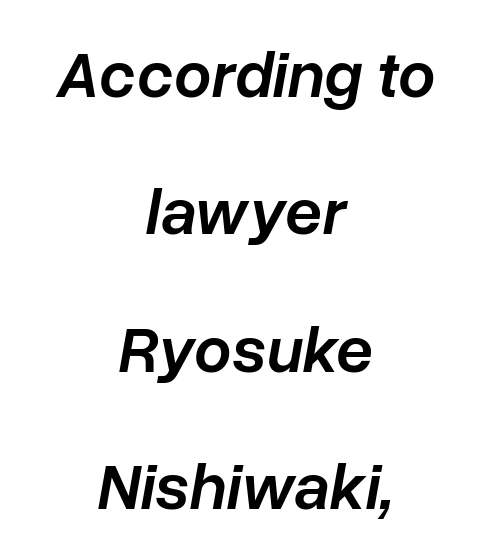
Unmarked baselines from the first word to the last. Caption: standard tracking, unaltered. Designer's note — italics engaged. This sample has the flowing, uneven cadence of proportional lettering. The designer dialed line spacing up above the default.
